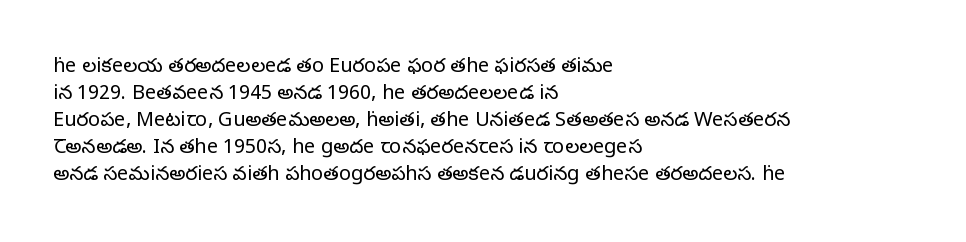
Q: Is the text bold? A: No.
Q: Is the text italic (slanted)? A: No, it is upright.
Q: Is the text underlined? A: No.
Q: How is the paragraph aligned? A: Left-aligned.
Q: Is the spacing between letters normal or unusually wide? A: Normal.
Q: Is the spacing between lines tight, normal or loose? A: Normal.
